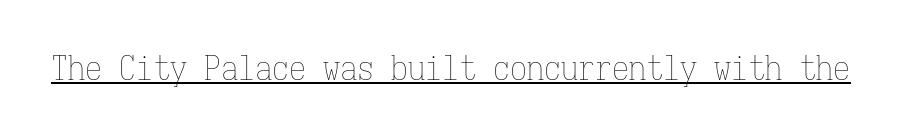
The font sits on the lighter half of the weight spectrum, regular included. Emphasis is given by a line drawn under the lettering. Letter spacing: default. The font's upright variant was chosen for this text. The letters march in equal steps, a hallmark of fixed-pitch type.
